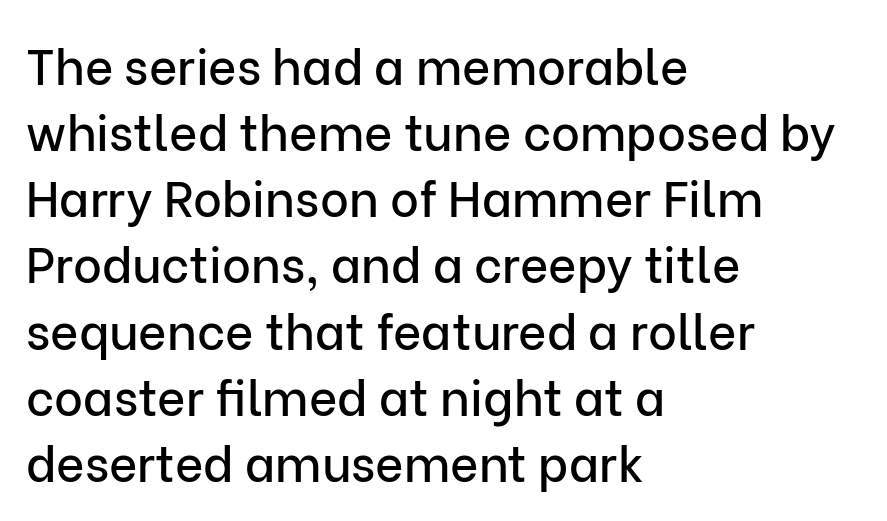
The image shows 49 px sans-serif type, upright; set left-aligned, normal line spacing (1.35x), normal letter spacing, not underlined; low stroke contrast and a medium x-height.
